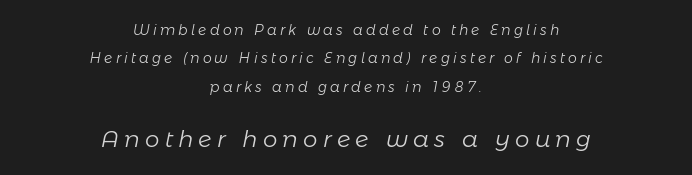
The image shows 23 px text type, italic (leaning right); set centered, loose line spacing (2.02x), unusually wide letter spacing (+0.23 em), not underlined; the second (bottom) block is 1.64x larger.
